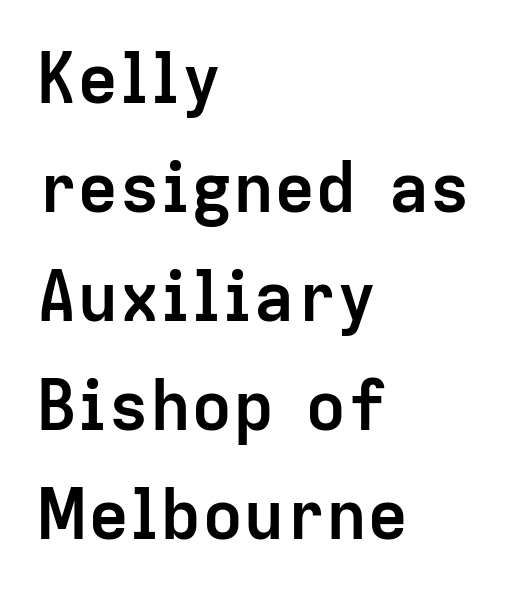
{"serif": "no", "italic": "no", "bold": "yes", "weight": "semibold", "width": "normal", "stroke_contrast": "low", "x_height": "medium", "monospaced": "no", "underline": "no", "align": "left", "line_spacing": "normal", "line_spacing_ratio": 1.58, "letter_spacing": "normal", "letter_spacing_em": 0.0, "glyph_px": 69}
